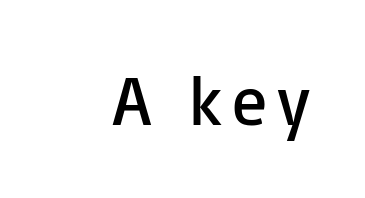
Q: Is the text bold? A: No.
Q: Is the text italic (slanted)? A: No, it is upright.
Q: Is the typeface a serif or a sans-serif typeface? A: Sans-serif.
Q: Is the text underlined? A: No.
Q: Width (condensed, normal, or wide)? A: Normal.
Q: Stroke contrast? A: Low.
Q: x-height? A: Medium.
Q: Monospaced? A: No.
